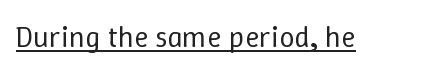
{"italic": "no", "bold": "no", "weight": "regular", "width": "normal", "stroke_contrast": "low", "x_height": "medium", "monospaced": "no", "underline": "yes", "letter_spacing": "normal", "letter_spacing_em": 0.0, "glyph_px": 30}
